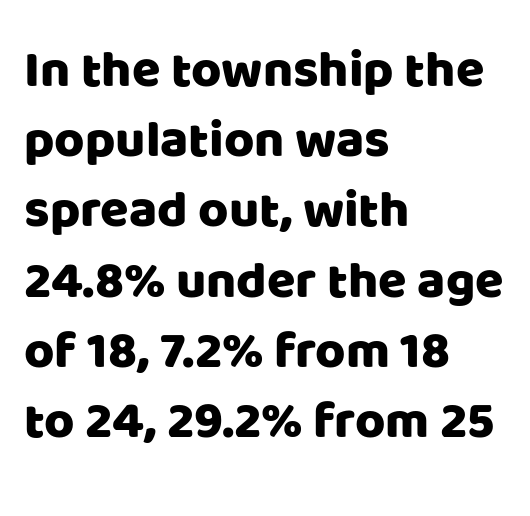
The image shows 52 px sans-serif type, upright; set left-aligned, normal line spacing (1.35x), normal letter spacing, not underlined; low stroke contrast and a large x-height.
